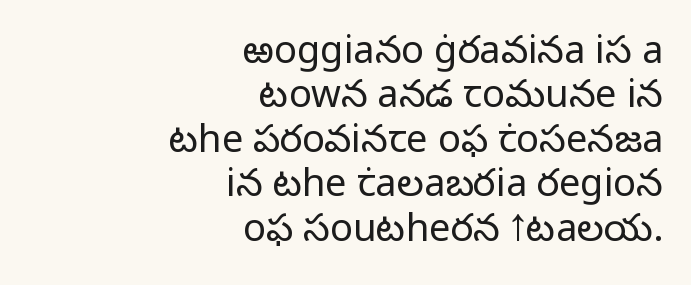
The image shows 38 px light sans-serif type, upright; set right-aligned, line spacing 1.17x, normal letter spacing, not underlined; low stroke contrast and a medium x-height.
